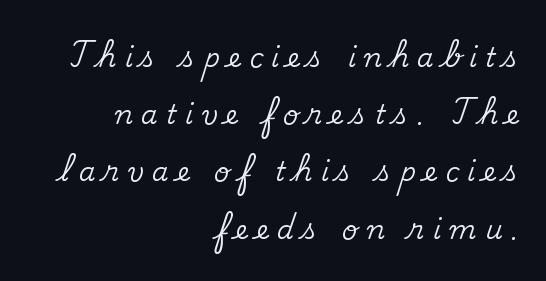
{"underline": "no", "align": "right", "line_spacing": "loose", "line_spacing_ratio": 2.12, "letter_spacing": "wide", "letter_spacing_em": 0.31, "glyph_px": 27}
